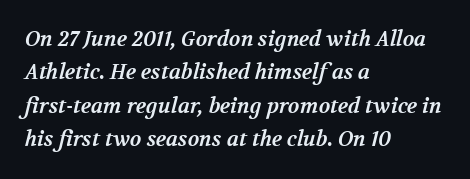
Q: Is the text bold? A: Yes.
Q: Is the text underlined? A: No.
Q: How is the paragraph aligned? A: Left-aligned.
Q: Is the spacing between letters normal or unusually wide? A: Normal.
Q: Is the spacing between lines tight, normal or loose? A: Normal.
